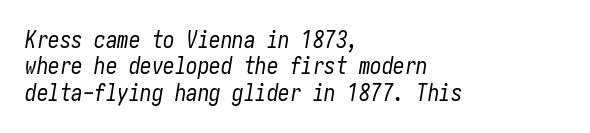
{"italic": "yes", "lean": "right", "slant_degrees": 10, "bold": "no", "underline": "no", "align": "left", "line_spacing": "tight", "line_spacing_ratio": 1.15, "letter_spacing": "normal", "letter_spacing_em": 0.0, "glyph_px": 23}
